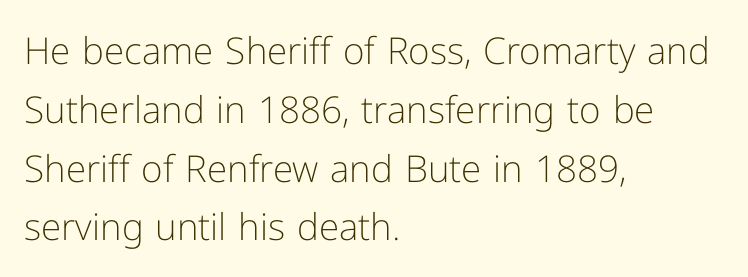
The image shows 37 px light sans-serif type, upright; set left-aligned, normal line spacing (1.59x), normal letter spacing, not underlined; low stroke contrast and a medium x-height.
